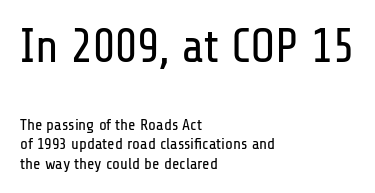
Q: Is the text bold? A: No.
Q: Is the text italic (slanted)? A: No, it is upright.
Q: Is the typeface a serif or a sans-serif typeface? A: Sans-serif.
Q: Is the text underlined? A: No.
Q: How is the paragraph aligned? A: Left-aligned.
Q: Is the spacing between letters normal or unusually wide? A: Normal.
Q: Which block of text is set in a larger size, the first (top) or the second (bottom)? A: The first (top) one.
Q: Width (condensed, normal, or wide)? A: Condensed.
Q: Stroke contrast? A: Low.
Q: x-height? A: Medium.
Q: Monospaced? A: No.
